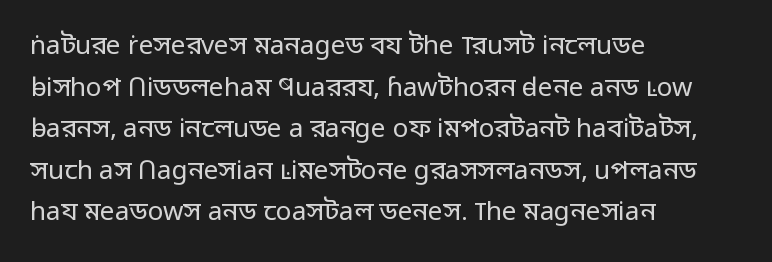
The image shows 26 px text type, upright; set left-aligned, normal line spacing (1.6x), normal letter spacing, not underlined.
